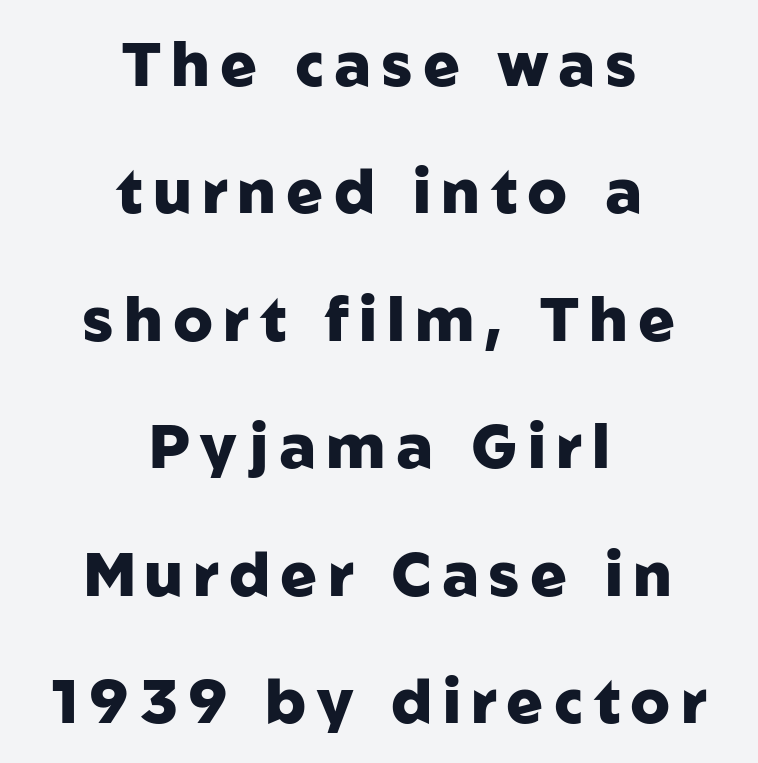
Q: Is the text bold? A: Yes.
Q: Is the text italic (slanted)? A: No, it is upright.
Q: Is the typeface a serif or a sans-serif typeface? A: Sans-serif.
Q: Is the text underlined? A: No.
Q: How is the paragraph aligned? A: Centered.
Q: Is the spacing between lines tight, normal or loose? A: Loose.
Q: Width (condensed, normal, or wide)? A: Normal.
Q: Stroke contrast? A: Low.
Q: x-height? A: Medium.
Q: Monospaced? A: No.
